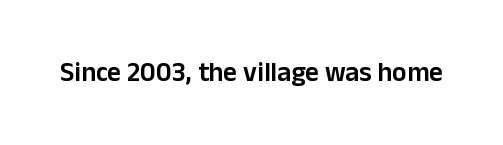
The image shows 27 px text type, upright; set normal letter spacing, not underlined.
